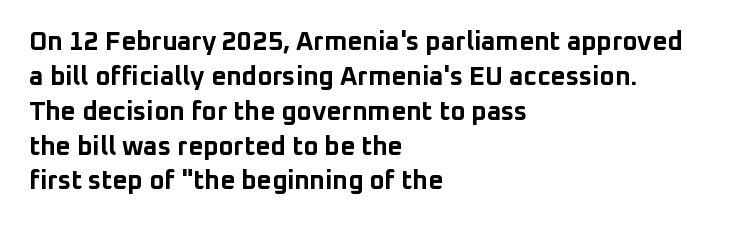
The image shows 26 px bold type, upright; set left-aligned, normal line spacing (1.34x), normal letter spacing, not underlined.
